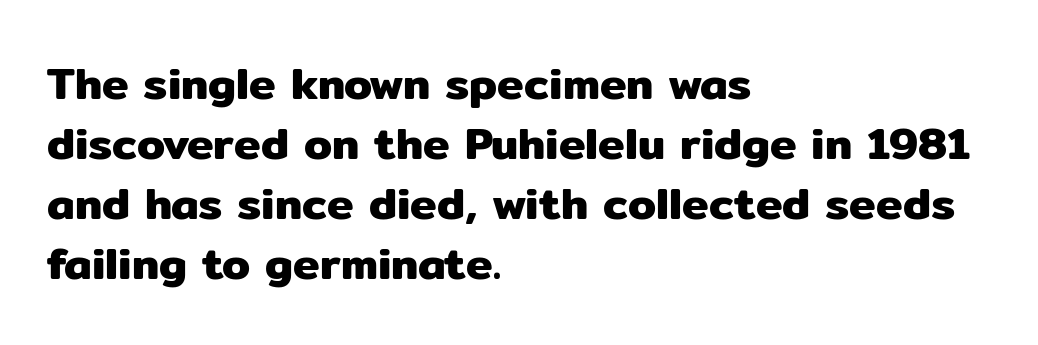
Alignment: flush left. The type family on display is of the sans-serif kind. A typesetter would call this leading conventional body-copy spacing. The letterforms sit shoulder to shoulder at normal distance. Nobody drew a line under any word here. Notice how the stems are strictly vertical — no italics here.
